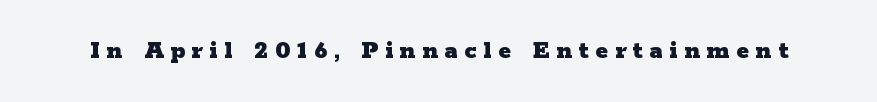
{"italic": "no", "bold": "yes", "underline": "no", "letter_spacing": "wide", "letter_spacing_em": 0.25, "glyph_px": 27}
